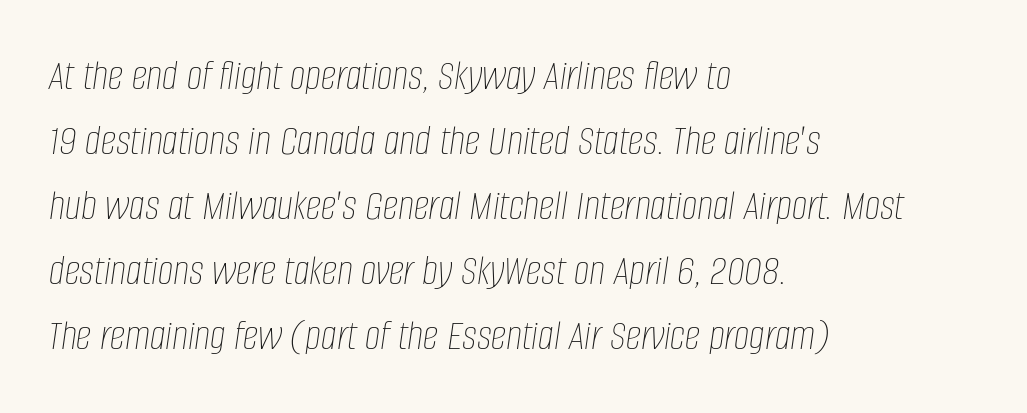
Letter spacing: default. Character widths vary here, with narrow letters taking less room than wide ones. This is not heavy type; no bold has been used. The passage shown is not underscored anywhere. Is the type slanted? Yes — the strokes lean at a clear angle. Students, observe: this is what conventionally led text looks like.
